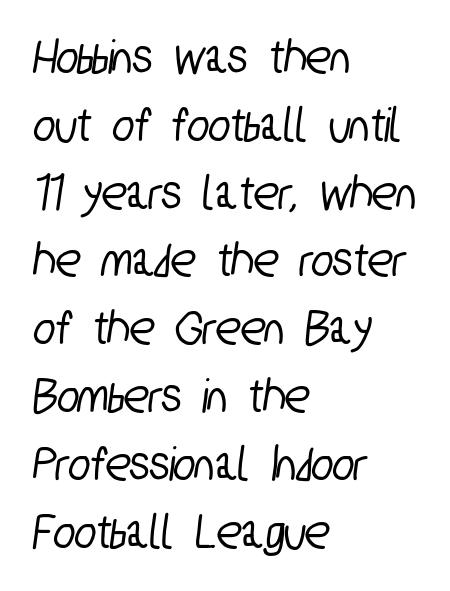
{"serif": "no", "width": "condensed", "stroke_contrast": "low", "x_height": "medium", "monospaced": "no", "underline": "no", "align": "left", "line_spacing": "normal", "line_spacing_ratio": 1.33, "letter_spacing": "normal", "letter_spacing_em": 0.0, "glyph_px": 51}
